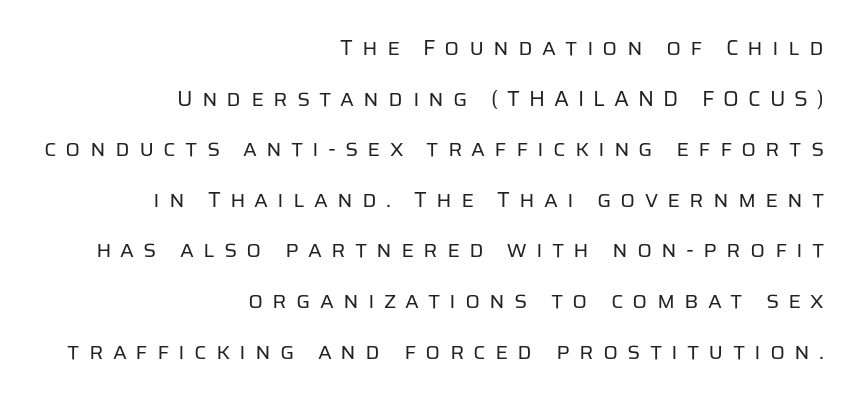
The image shows 22 px text type, upright; set right-aligned, loose line spacing (2.3x), unusually wide letter spacing (+0.41 em), not underlined.
